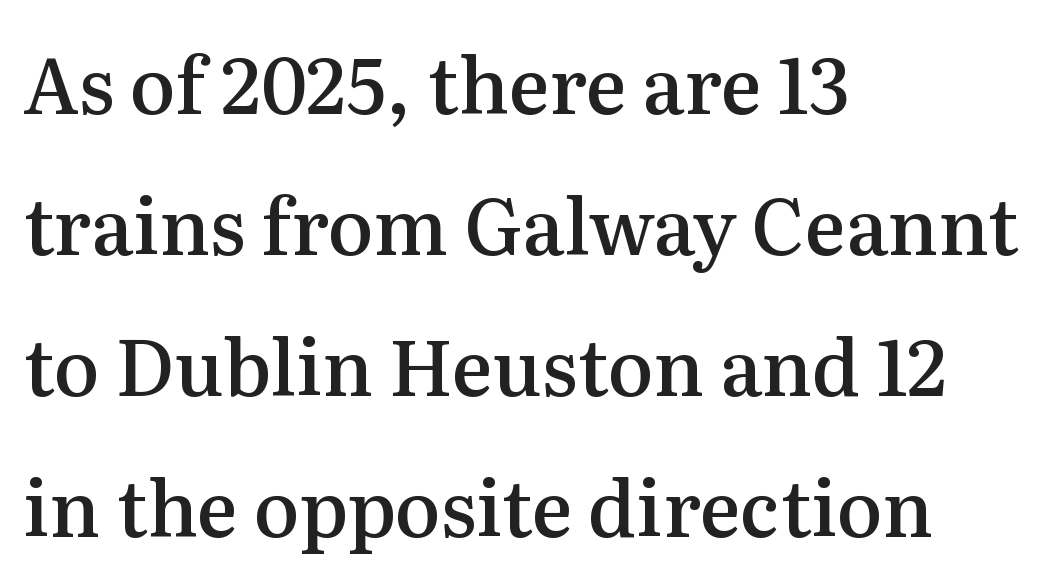
{"serif": "yes", "italic": "no", "bold": "semi", "weight": "semibold", "width": "normal", "stroke_contrast": "medium", "x_height": "medium", "monospaced": "no", "underline": "no", "align": "left", "line_spacing_ratio": 1.83, "letter_spacing": "normal", "letter_spacing_em": 0.0, "glyph_px": 77}
